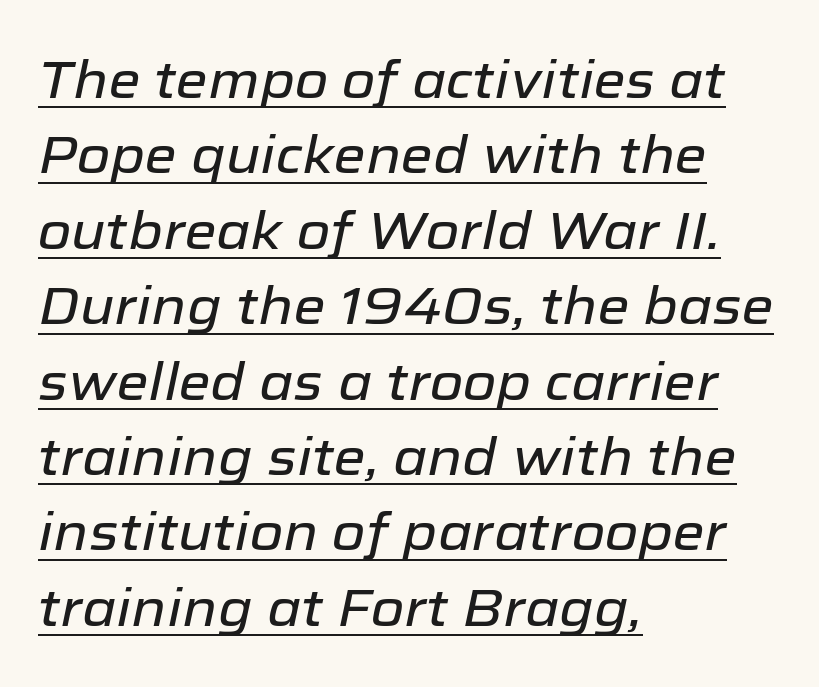
{"italic": "yes", "lean": "right", "slant_degrees": 12, "width": "normal", "stroke_contrast": "low", "x_height": "medium", "monospaced": "no", "underline": "yes", "align": "left", "line_spacing": "normal", "line_spacing_ratio": 1.45, "letter_spacing": "normal", "letter_spacing_em": 0.0, "glyph_px": 52}
